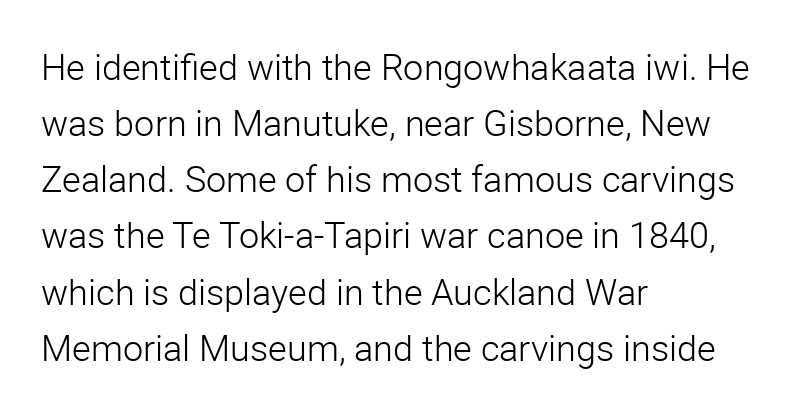
The image shows 36 px light sans-serif type, upright; set left-aligned, normal line spacing (1.56x), normal letter spacing, not underlined; low stroke contrast and a medium x-height.
